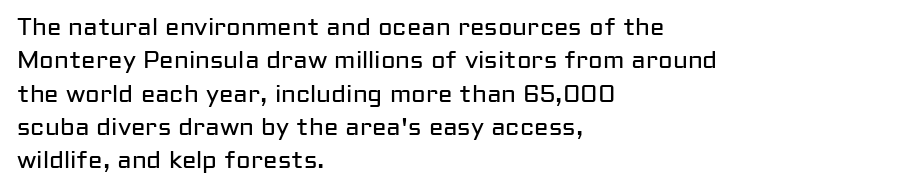
{"italic": "no", "bold": "no", "underline": "no", "align": "left", "line_spacing": "normal", "line_spacing_ratio": 1.39, "letter_spacing": "normal", "letter_spacing_em": 0.0, "glyph_px": 24}
